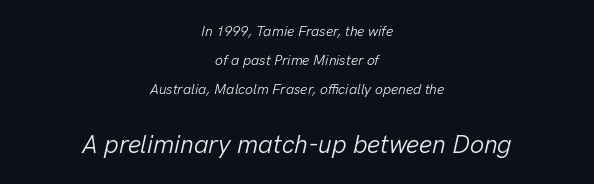
The image shows 25 px text type, italic (leaning right); set centered, loose line spacing (2.06x), normal letter spacing, not underlined; the second (bottom) block is 1.79x larger.
